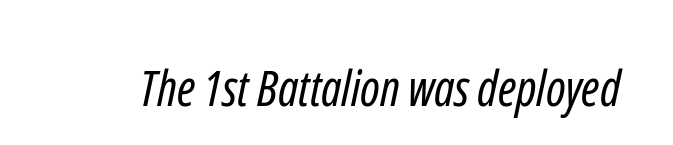
{"serif": "no", "bold": "no", "weight": "regular", "width": "condensed", "stroke_contrast": "low", "x_height": "medium", "monospaced": "no", "underline": "no", "letter_spacing": "normal", "letter_spacing_em": 0.0, "glyph_px": 49}
